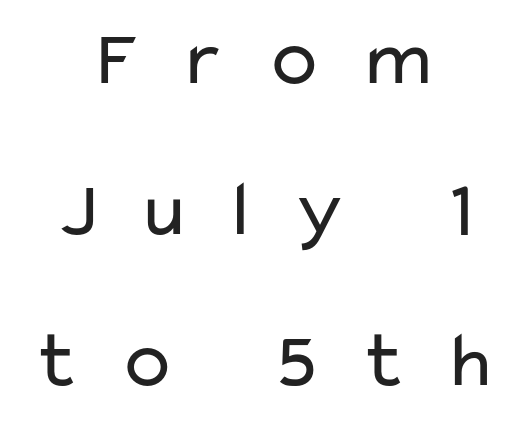
The image shows 80 px regular-weight, wide sans-serif type, upright; set centered, line spacing 1.89x, unusually wide letter spacing (+0.43 em), not underlined; low stroke contrast and a medium x-height.
